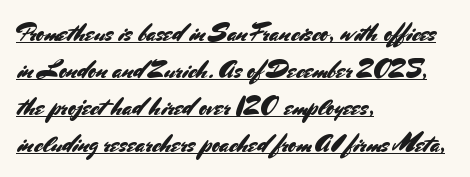
{"underline": "yes", "align": "left", "line_spacing": "normal", "line_spacing_ratio": 1.54, "letter_spacing": "normal", "letter_spacing_em": 0.0, "glyph_px": 24}
